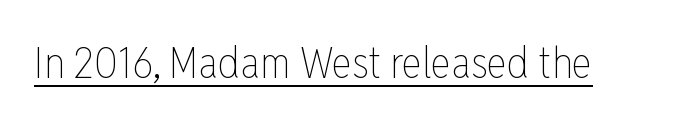
{"italic": "no", "bold": "no", "weight": "thin", "width": "condensed", "stroke_contrast": "low", "x_height": "medium", "monospaced": "no", "underline": "yes", "letter_spacing": "normal", "letter_spacing_em": 0.0, "glyph_px": 43}
